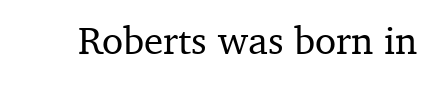
The image shows 39 px serif type, upright; set normal letter spacing, not underlined; medium stroke contrast and a medium x-height.
